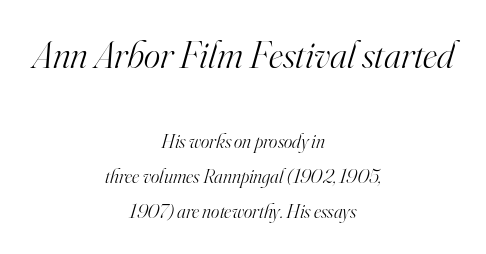
Q: Is the text bold? A: No.
Q: Is the text italic (slanted)? A: Yes, it leans right by about 16 degrees.
Q: Is the typeface a serif or a sans-serif typeface? A: Serif.
Q: Is the text underlined? A: No.
Q: How is the paragraph aligned? A: Centered.
Q: Is the spacing between letters normal or unusually wide? A: Normal.
Q: Which block of text is set in a larger size, the first (top) or the second (bottom)? A: The first (top) one.
Q: Width (condensed, normal, or wide)? A: Normal.
Q: Stroke contrast? A: High.
Q: x-height? A: Small.
Q: Monospaced? A: No.
